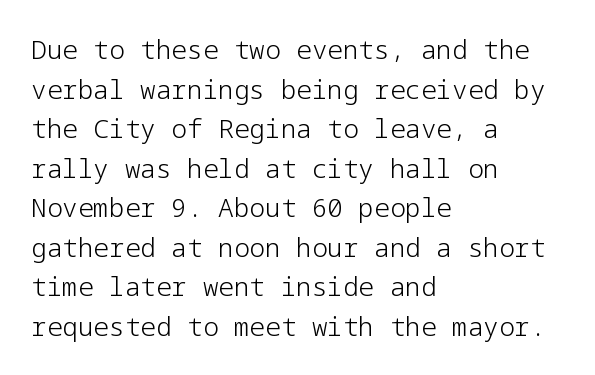
{"italic": "no", "bold": "no", "underline": "no", "align": "left", "line_spacing": "normal", "line_spacing_ratio": 1.52, "letter_spacing": "normal", "letter_spacing_em": 0.0, "glyph_px": 26}
